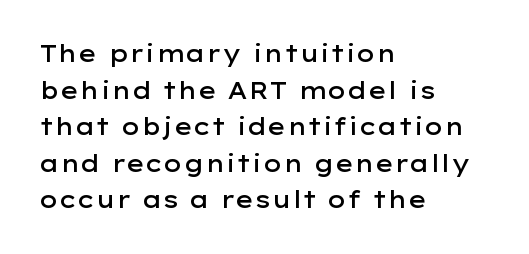
The type is set solid horizontally, with unmodified tracking. Visually the block forms a straight wall on the left and a jagged coastline on the right. Does the lettering tilt? It doesn't — this is upright. Baseline-to-baseline distance is the conventional proportion of letter height. Anything drawn beneath the words? Only blank space.
